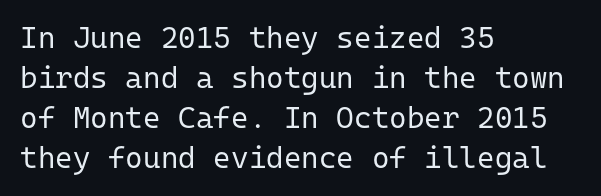
{"serif": "no", "italic": "no", "bold": "no", "weight": "regular", "width": "normal", "stroke_contrast": "low", "x_height": "medium", "monospaced": "yes", "underline": "no", "align": "left", "line_spacing": "normal", "line_spacing_ratio": 1.33, "letter_spacing": "normal", "letter_spacing_em": 0.0, "glyph_px": 30}
